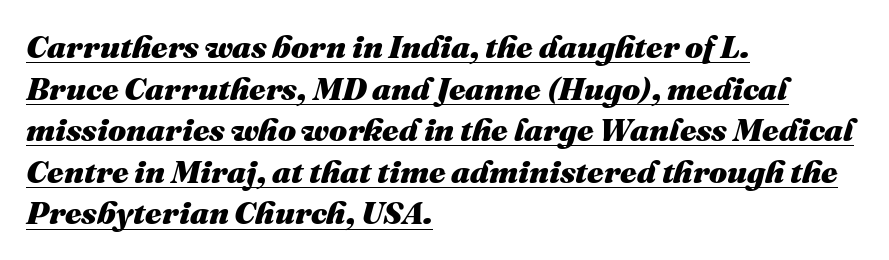
Q: Is the text bold? A: Yes.
Q: Is the text italic (slanted)? A: Yes, it leans right by about 16 degrees.
Q: Is the text underlined? A: Yes.
Q: How is the paragraph aligned? A: Left-aligned.
Q: Is the spacing between letters normal or unusually wide? A: Normal.
Q: Is the spacing between lines tight, normal or loose? A: Normal.
Q: Width (condensed, normal, or wide)? A: Normal.
Q: Stroke contrast? A: Medium.
Q: x-height? A: Medium.
Q: Monospaced? A: No.
